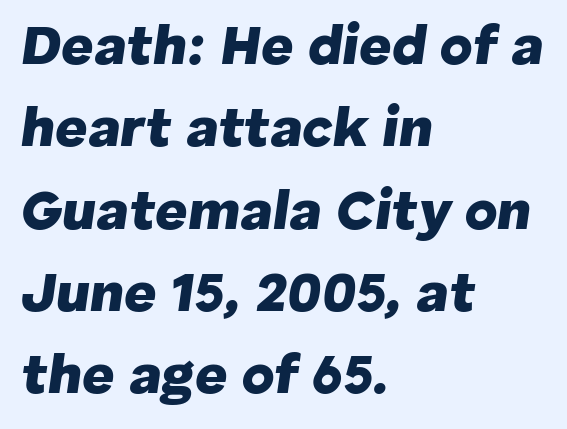
Q: Is the text bold? A: Yes.
Q: Is the text italic (slanted)? A: Yes, it leans right by about 8 degrees.
Q: Is the text underlined? A: No.
Q: How is the paragraph aligned? A: Left-aligned.
Q: Is the spacing between letters normal or unusually wide? A: Normal.
Q: Is the spacing between lines tight, normal or loose? A: Normal.
Q: Width (condensed, normal, or wide)? A: Normal.
Q: Stroke contrast? A: Low.
Q: x-height? A: Medium.
Q: Monospaced? A: No.
